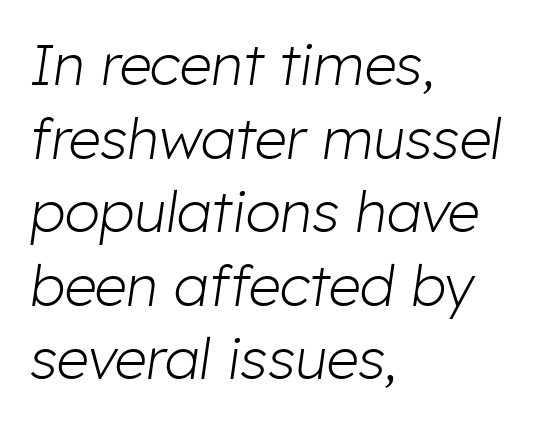
The tracking reads as untouched default to a designer's eye. Think standard paragraph weight, or any step lighter than that. Would a proofreader flag this as italicized? Yes. Typeset ragged right — the left edge is the straight one. Descenders are the only things crossing below the line.
